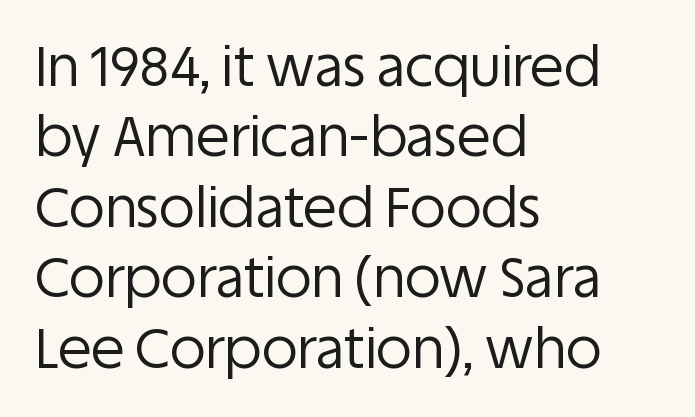
Q: Is the text bold? A: No.
Q: Is the text italic (slanted)? A: No, it is upright.
Q: Is the typeface a serif or a sans-serif typeface? A: Sans-serif.
Q: Is the text underlined? A: No.
Q: How is the paragraph aligned? A: Left-aligned.
Q: Is the spacing between letters normal or unusually wide? A: Normal.
Q: Is the spacing between lines tight, normal or loose? A: Normal.
Q: Width (condensed, normal, or wide)? A: Normal.
Q: Stroke contrast? A: Low.
Q: x-height? A: Large.
Q: Monospaced? A: No.
